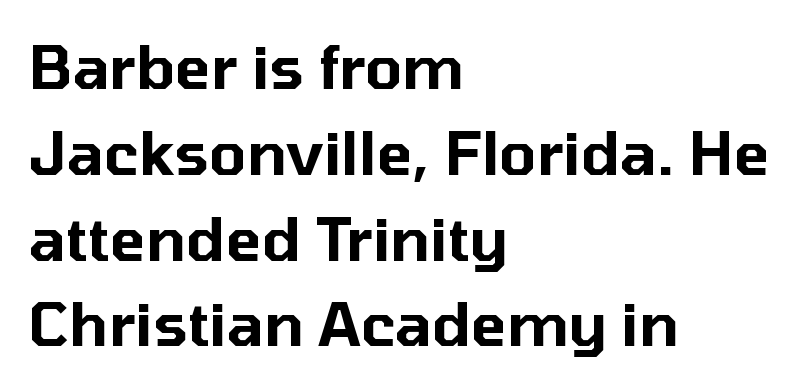
{"serif": "no", "italic": "no", "width": "normal", "stroke_contrast": "low", "x_height": "medium", "monospaced": "no", "underline": "no", "align": "left", "line_spacing": "normal", "line_spacing_ratio": 1.43, "letter_spacing": "normal", "letter_spacing_em": 0.0, "glyph_px": 60}
